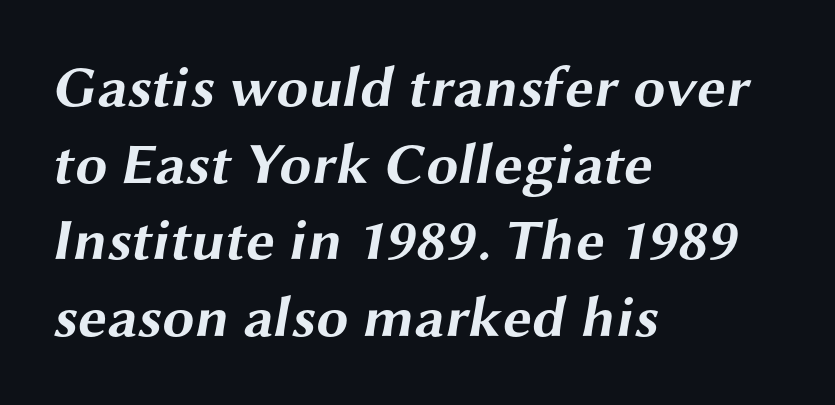
The image shows 58 px bold, wide sans-serif type; set left-aligned, normal line spacing (1.32x), normal letter spacing, not underlined; medium stroke contrast and a medium x-height.
